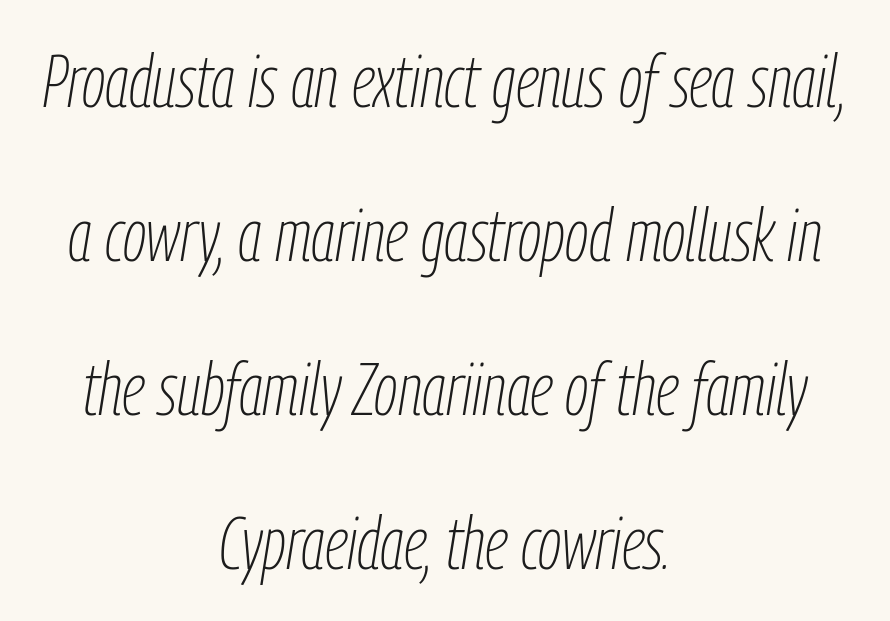
The image shows 74 px thin, condensed type, italic (leaning right); set centered, loose line spacing (2.08x), normal letter spacing, not underlined; low stroke contrast and a medium x-height.
